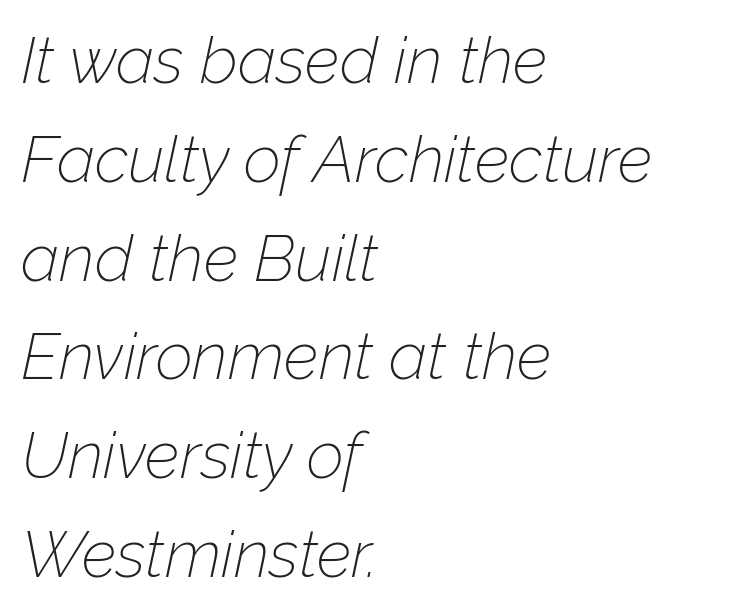
The image shows 65 px thin type, italic (leaning right); set left-aligned, normal line spacing (1.52x), normal letter spacing, not underlined; low stroke contrast and a medium x-height.
